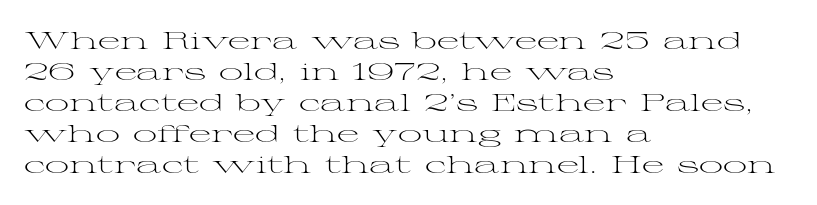
{"italic": "no", "bold": "no", "underline": "no", "align": "left", "line_spacing": "normal", "line_spacing_ratio": 1.29, "letter_spacing": "normal", "letter_spacing_em": 0.0, "glyph_px": 24}
